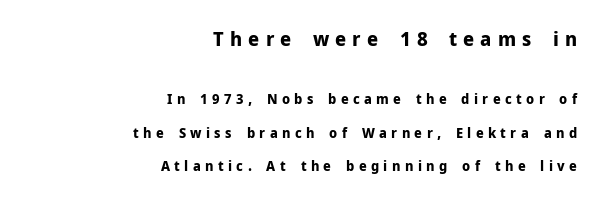
The image shows 20 px bold type, upright; set right-aligned, loose line spacing (2.4x), unusually wide letter spacing (+0.31 em), not underlined; the first (top) block is 1.43x larger.
